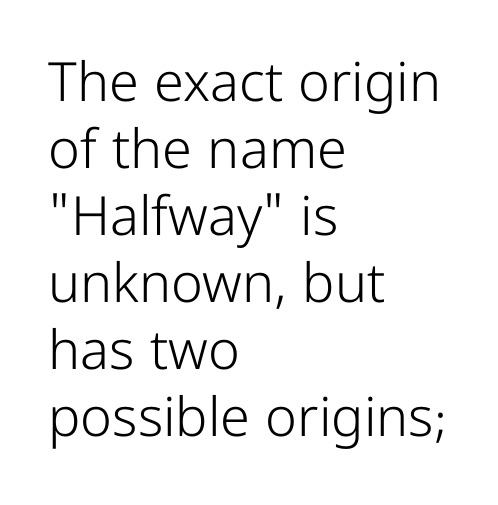
{"serif": "no", "italic": "no", "bold": "no", "weight": "light", "width": "condensed", "stroke_contrast": "low", "x_height": "medium", "monospaced": "no", "underline": "no", "align": "left", "line_spacing_ratio": 1.24, "letter_spacing": "normal", "letter_spacing_em": 0.0, "glyph_px": 54}
